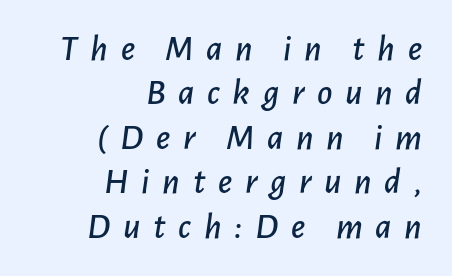
{"italic": "yes", "lean": "right", "slant_degrees": 7, "width": "normal", "stroke_contrast": "low", "x_height": "medium", "monospaced": "no", "underline": "no", "align": "right", "line_spacing_ratio": 1.2, "letter_spacing": "wide", "letter_spacing_em": 0.34, "glyph_px": 37}
